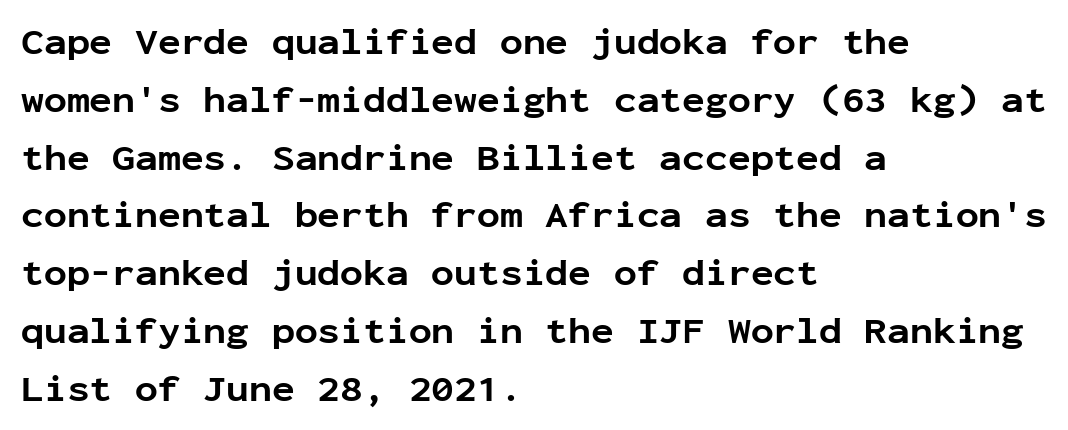
One-word summary of the alignment: left. The space directly below the letters is spotless. Compared with an ordinary text face, these strokes are far heavier — a full bold. Regular leading.
